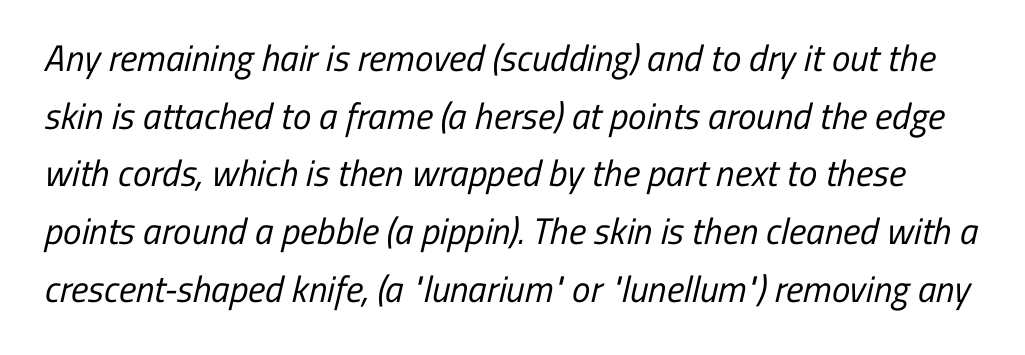
Q: Is the text bold? A: No.
Q: Is the typeface a serif or a sans-serif typeface? A: Sans-serif.
Q: Is the text underlined? A: No.
Q: Is the spacing between letters normal or unusually wide? A: Normal.
Q: Is the spacing between lines tight, normal or loose? A: Normal.
Q: Width (condensed, normal, or wide)? A: Condensed.
Q: Stroke contrast? A: Low.
Q: x-height? A: Medium.
Q: Monospaced? A: No.
